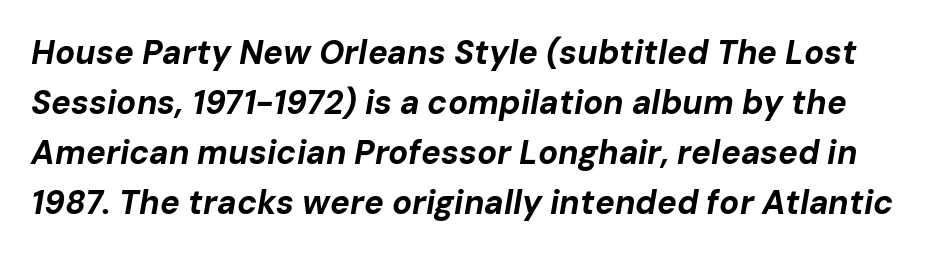
Q: Is the text bold? A: Yes.
Q: Is the text italic (slanted)? A: Yes, it leans right by about 10 degrees.
Q: Is the text underlined? A: No.
Q: Is the spacing between letters normal or unusually wide? A: Normal.
Q: Is the spacing between lines tight, normal or loose? A: Normal.
Q: Width (condensed, normal, or wide)? A: Normal.
Q: Stroke contrast? A: Low.
Q: x-height? A: Medium.
Q: Monospaced? A: No.
